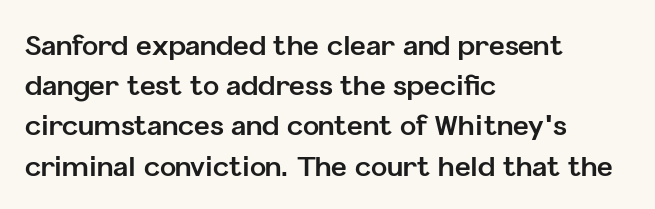
The rag falls on the right side of this text block. The axis of the letterforms is exactly vertical. Descender tails drop into unmarked territory. Inter-character spacing is left at the font's built-in metrics. Heavy, bold letterforms.
